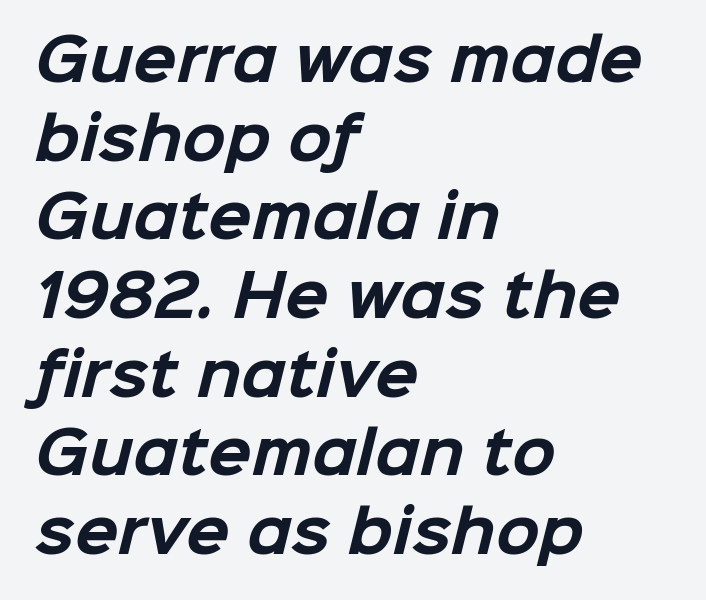
Q: Is the text bold? A: Yes.
Q: Is the typeface a serif or a sans-serif typeface? A: Sans-serif.
Q: Is the text underlined? A: No.
Q: How is the paragraph aligned? A: Left-aligned.
Q: Is the spacing between letters normal or unusually wide? A: Normal.
Q: Is the spacing between lines tight, normal or loose? A: Normal.
Q: Width (condensed, normal, or wide)? A: Normal.
Q: Stroke contrast? A: Low.
Q: x-height? A: Medium.
Q: Monospaced? A: No.
